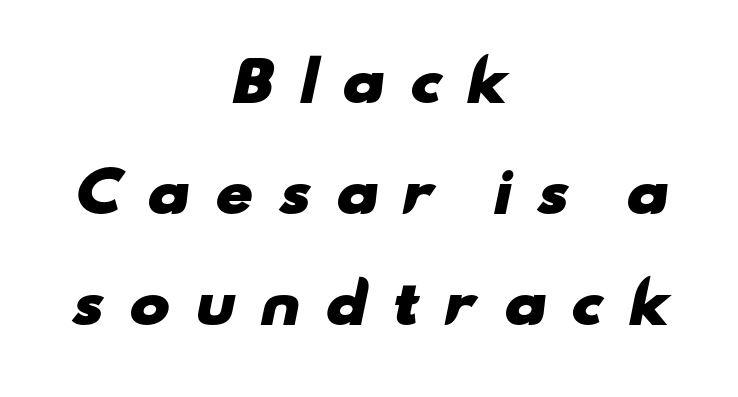
{"serif": "no", "bold": "yes", "weight": "heavy", "width": "wide", "stroke_contrast": "low", "x_height": "small", "monospaced": "no", "underline": "no", "align": "center", "line_spacing": "loose", "line_spacing_ratio": 2.02, "letter_spacing": "wide", "letter_spacing_em": 0.42, "glyph_px": 55}
